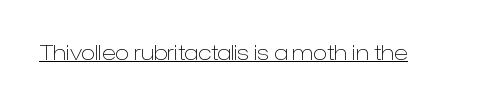
Q: Is the text bold? A: No.
Q: Is the text italic (slanted)? A: No, it is upright.
Q: Is the text underlined? A: Yes.
Q: Is the spacing between letters normal or unusually wide? A: Normal.
